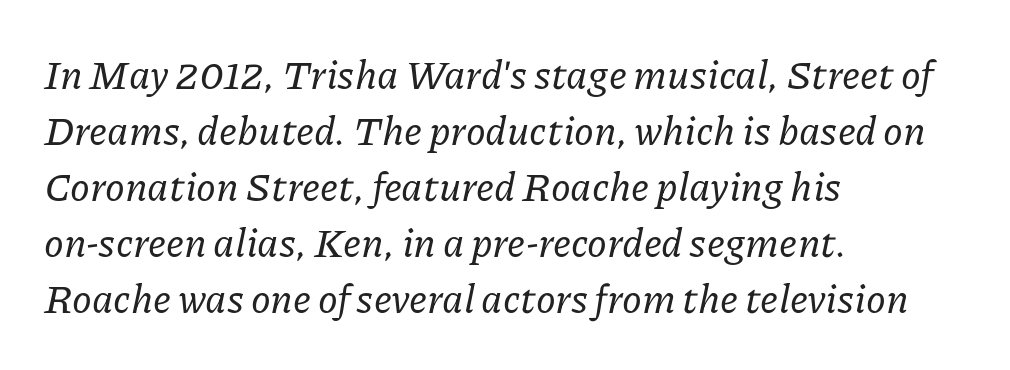
The image shows 40 px serif type, italic (leaning right); set left-aligned, normal line spacing (1.4x), normal letter spacing, not underlined; low stroke contrast and a medium x-height.
